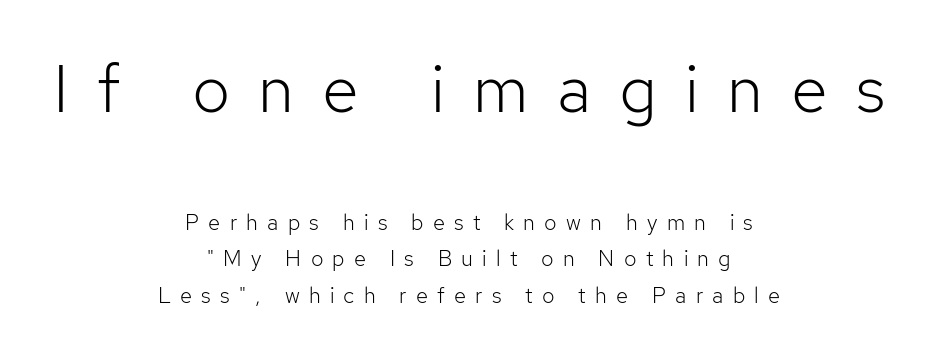
The image shows 67 px light sans-serif type, upright; set centered, normal line spacing (1.65x), unusually wide letter spacing (+0.42 em), not underlined; the first (top) block is 3.05x larger; low stroke contrast and a medium x-height.
